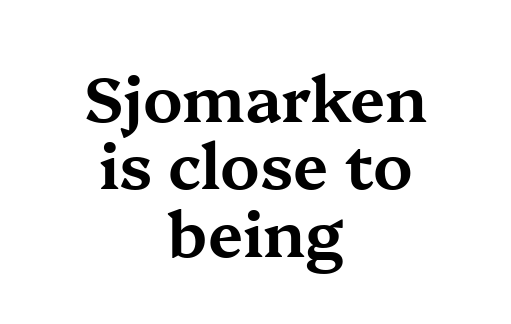
The image shows 63 px wide serif type, upright; set centered, tight line spacing (1.07x), normal letter spacing, not underlined; medium stroke contrast and a medium x-height.
